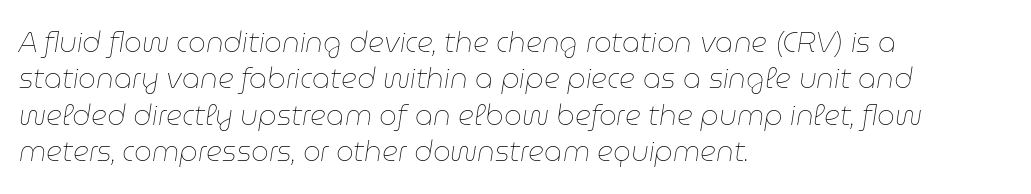
The image shows 28 px thin type, italic (leaning right); set left-aligned, normal line spacing (1.3x), normal letter spacing, not underlined; low stroke contrast and a medium x-height.
